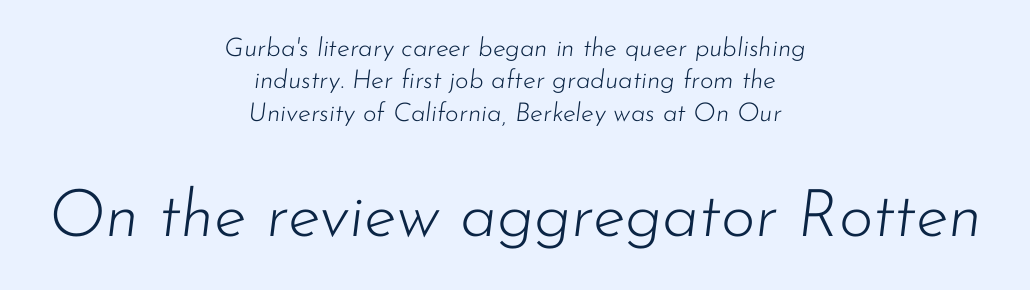
Which of the two is more prominent by size? The second, at the bottom. Any mark beneath the type? The region is blank. Does the lettering tilt? It does — this is italic. How are the letters spaced? Ordinarily, with no added tracking. Is the stroke heavy? The answer is a plain regular-or-lighter. Varying glyph widths throughout — classic text-font behaviour.
